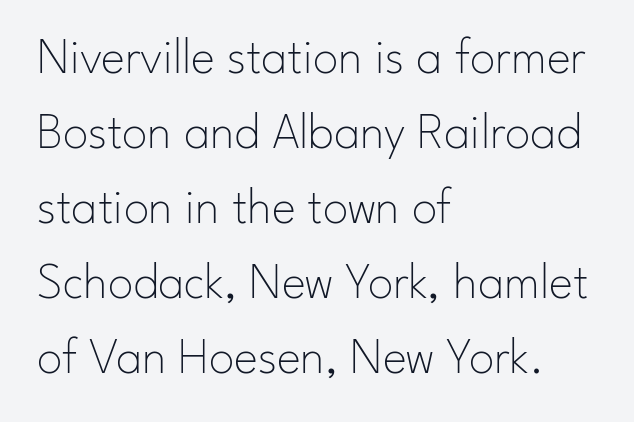
Q: Is the text bold? A: No.
Q: Is the text italic (slanted)? A: No, it is upright.
Q: Is the typeface a serif or a sans-serif typeface? A: Sans-serif.
Q: Is the text underlined? A: No.
Q: How is the paragraph aligned? A: Left-aligned.
Q: Is the spacing between letters normal or unusually wide? A: Normal.
Q: Is the spacing between lines tight, normal or loose? A: Normal.
Q: Width (condensed, normal, or wide)? A: Normal.
Q: Stroke contrast? A: Low.
Q: x-height? A: Small.
Q: Monospaced? A: No.
